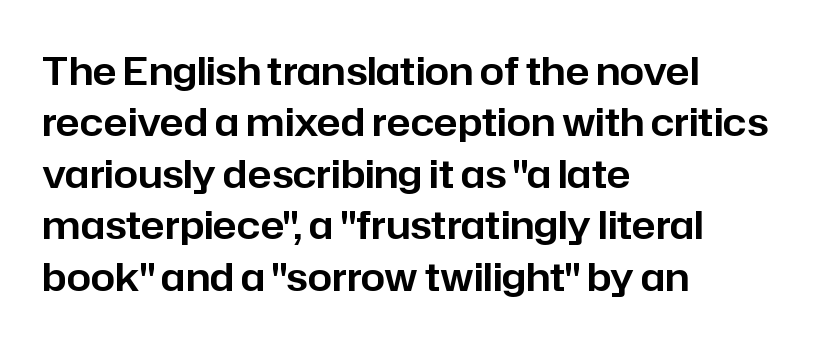
The image shows 39 px sans-serif type, upright; set left-aligned, normal line spacing (1.32x), normal letter spacing, not underlined; low stroke contrast and a medium x-height.
